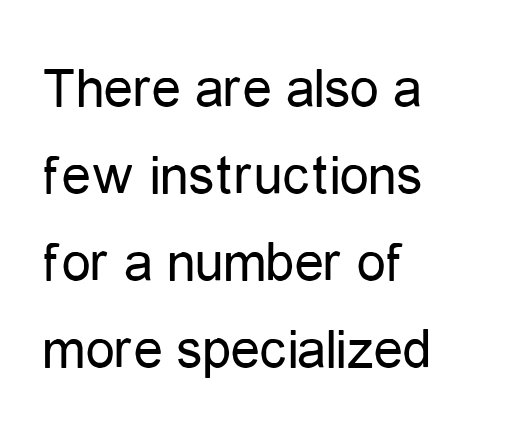
Q: Is the text bold? A: No.
Q: Is the text italic (slanted)? A: No, it is upright.
Q: Is the typeface a serif or a sans-serif typeface? A: Sans-serif.
Q: Is the text underlined? A: No.
Q: How is the paragraph aligned? A: Left-aligned.
Q: Is the spacing between letters normal or unusually wide? A: Normal.
Q: Is the spacing between lines tight, normal or loose? A: Normal.
Q: Width (condensed, normal, or wide)? A: Condensed.
Q: Stroke contrast? A: Low.
Q: x-height? A: Medium.
Q: Monospaced? A: No.
